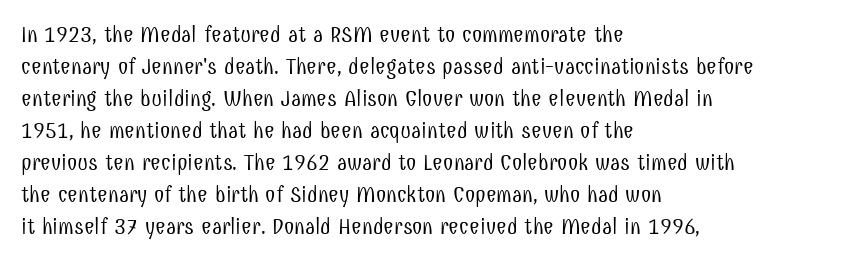
The image shows 23 px text type, upright; set left-aligned, normal line spacing (1.39x), normal letter spacing, not underlined.
